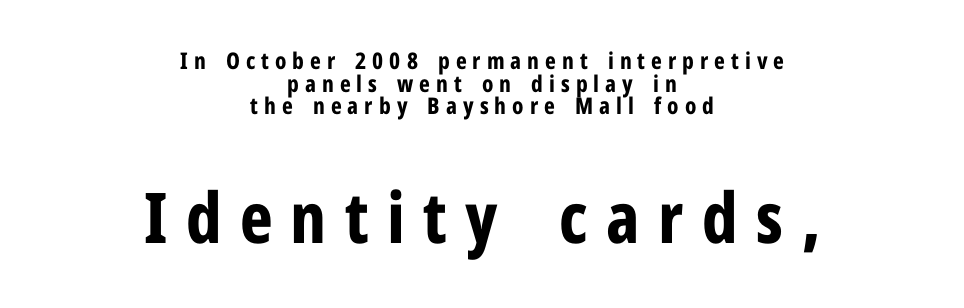
{"serif": "no", "italic": "no", "bold": "yes", "weight": "bold", "width": "condensed", "stroke_contrast": "low", "x_height": "medium", "monospaced": "no", "underline": "no", "align": "center", "line_spacing": "tight", "line_spacing_ratio": 0.98, "letter_spacing": "wide", "letter_spacing_em": 0.26, "larger_block": "second", "size_ratio": 3.04, "glyph_px": 70}
